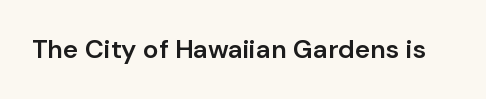
Ascenders rise straight up at ninety degrees. The typesetting leans somewhat heavy: a semibold. Observe the ordinary spacing: letters are neighbours, not strangers. Only glyphs here, with clear space below each row.
